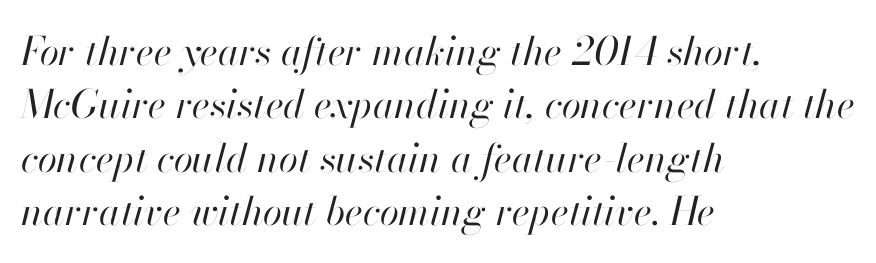
The image shows 39 px regular-weight type, italic (leaning right); set left-aligned, normal line spacing (1.37x), normal letter spacing, not underlined; high stroke contrast and a small x-height.
